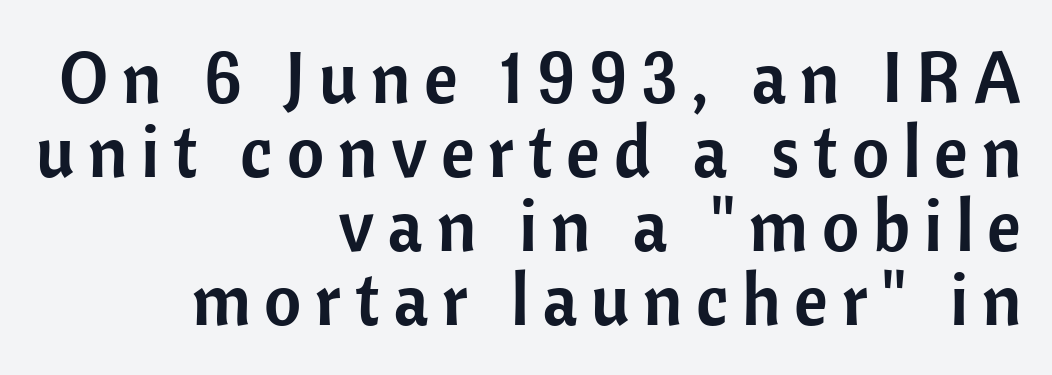
Q: Is the text italic (slanted)? A: No, it is upright.
Q: Is the typeface a serif or a sans-serif typeface? A: Sans-serif.
Q: Is the text underlined? A: No.
Q: How is the paragraph aligned? A: Right-aligned.
Q: Is the spacing between lines tight, normal or loose? A: Tight.
Q: Width (condensed, normal, or wide)? A: Normal.
Q: Stroke contrast? A: Low.
Q: x-height? A: Medium.
Q: Monospaced? A: No.
